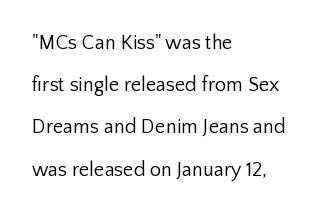
Left-aligned paragraph, ragged on the right. A light-to-regular cut is what we see here. Nobody drew a line under any word here. Airy leading. Notice how the stems are strictly vertical — no italics here.
